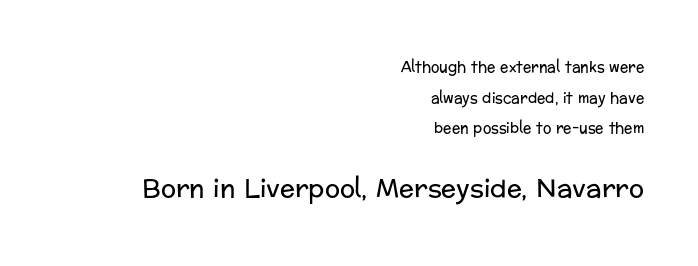
The image shows 25 px text type, upright; set right-aligned, loose line spacing (2.18x), normal letter spacing, not underlined; the second (bottom) block is 1.79x larger.
